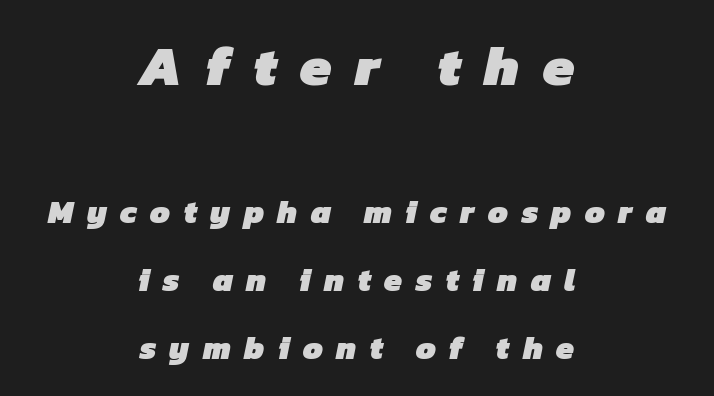
The image shows 56 px heavy sans-serif type; set centered, loose line spacing (2.13x), unusually wide letter spacing (+0.42 em), not underlined; the first (top) block is 1.75x larger; low stroke contrast and a medium x-height.
